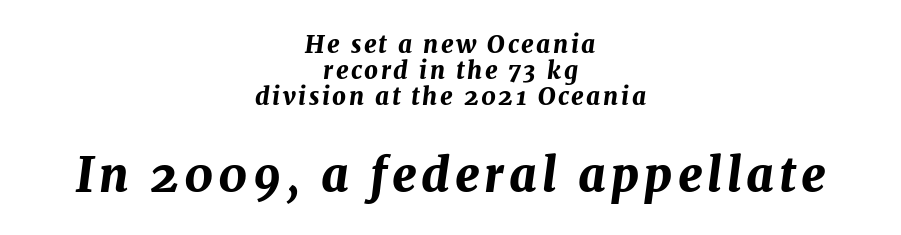
{"italic": "yes", "lean": "right", "slant_degrees": 7, "bold": "yes", "weight": "bold", "width": "normal", "stroke_contrast": "medium", "x_height": "medium", "monospaced": "no", "underline": "no", "align": "center", "line_spacing": "tight", "line_spacing_ratio": 1.09, "larger_block": "second", "size_ratio": 1.96, "glyph_px": 47}
